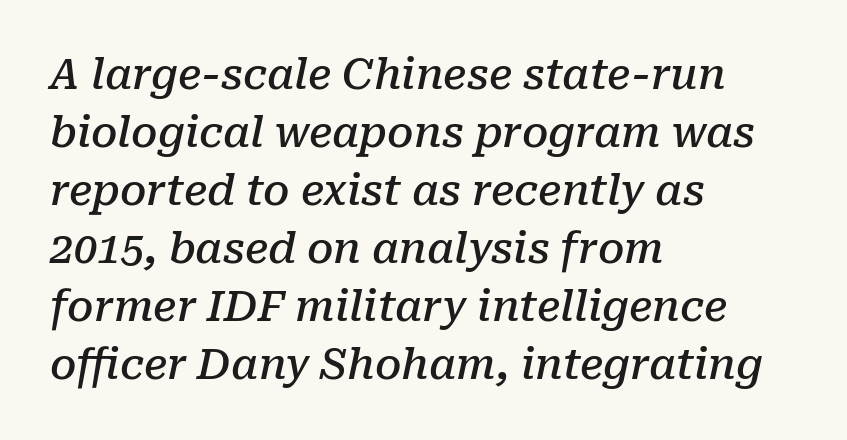
Q: Is the text bold? A: Semi-bold.
Q: Is the text italic (slanted)? A: Yes, it leans right by about 10 degrees.
Q: Is the typeface a serif or a sans-serif typeface? A: Serif.
Q: Is the text underlined? A: No.
Q: How is the paragraph aligned? A: Left-aligned.
Q: Is the spacing between letters normal or unusually wide? A: Normal.
Q: Is the spacing between lines tight, normal or loose? A: Normal.
Q: Width (condensed, normal, or wide)? A: Normal.
Q: Stroke contrast? A: Low.
Q: x-height? A: Medium.
Q: Monospaced? A: No.
